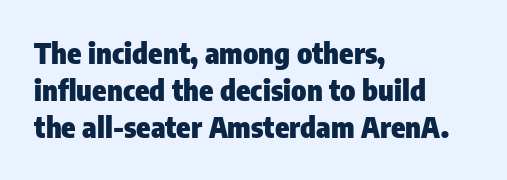
The image shows 29 px heavy, condensed sans-serif type, upright; set left-aligned, normal line spacing (1.28x), normal letter spacing, not underlined; low stroke contrast and a medium x-height.
